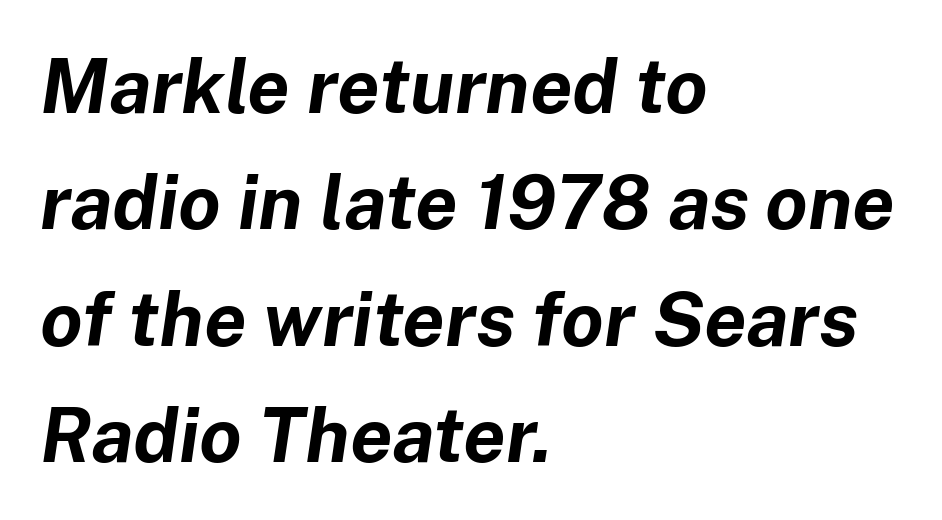
Q: Is the text bold? A: Yes.
Q: Is the text italic (slanted)? A: Yes, it leans right by about 8 degrees.
Q: Is the text underlined? A: No.
Q: How is the paragraph aligned? A: Left-aligned.
Q: Is the spacing between letters normal or unusually wide? A: Normal.
Q: Is the spacing between lines tight, normal or loose? A: Normal.
Q: Width (condensed, normal, or wide)? A: Normal.
Q: Stroke contrast? A: Low.
Q: x-height? A: Medium.
Q: Monospaced? A: No.
